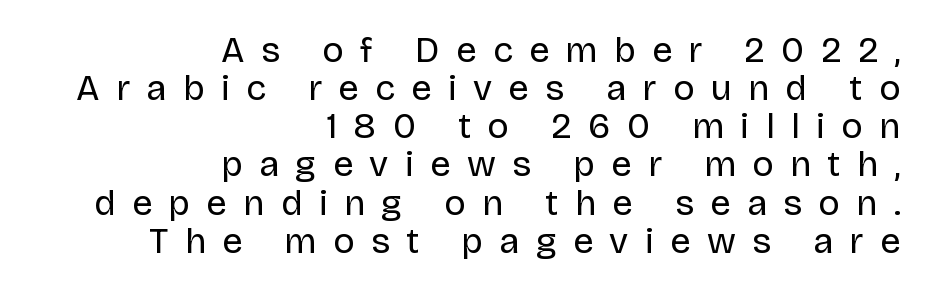
{"serif": "no", "italic": "no", "bold": "no", "weight": "regular", "width": "normal", "stroke_contrast": "low", "x_height": "large", "monospaced": "no", "underline": "no", "align": "right", "line_spacing": "tight", "line_spacing_ratio": 1.06, "letter_spacing": "wide", "letter_spacing_em": 0.46, "glyph_px": 36}
